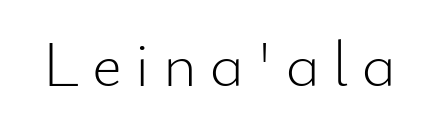
Q: Is the text bold? A: No.
Q: Is the text italic (slanted)? A: No, it is upright.
Q: Is the typeface a serif or a sans-serif typeface? A: Sans-serif.
Q: Is the text underlined? A: No.
Q: Width (condensed, normal, or wide)? A: Normal.
Q: Stroke contrast? A: Low.
Q: x-height? A: Small.
Q: Monospaced? A: No.
